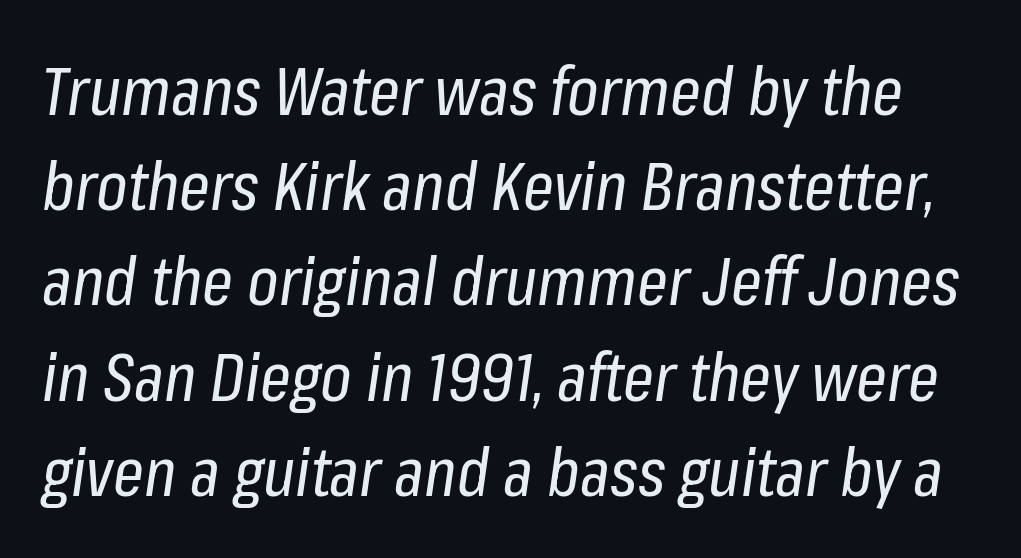
The image shows 68 px regular-weight, condensed type, italic (leaning right); set normal line spacing (1.4x), normal letter spacing, not underlined; low stroke contrast and a medium x-height.
